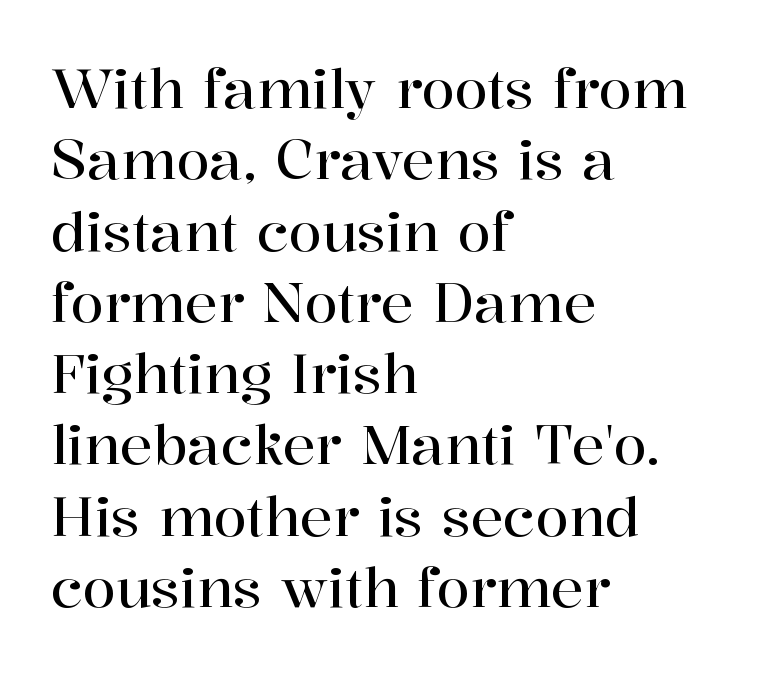
The image shows 54 px serif type, upright; set left-aligned, normal line spacing (1.32x), normal letter spacing, not underlined; high stroke contrast and a medium x-height.
